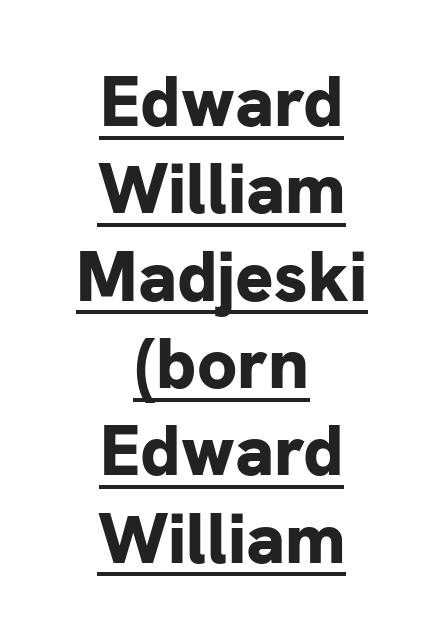
{"serif": "no", "italic": "no", "bold": "yes", "weight": "bold", "width": "normal", "stroke_contrast": "low", "x_height": "medium", "monospaced": "no", "underline": "yes", "align": "center", "line_spacing_ratio": 1.23, "letter_spacing": "normal", "letter_spacing_em": 0.0, "glyph_px": 71}
